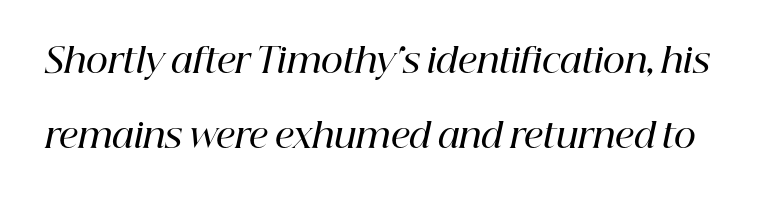
{"serif": "yes", "italic": "yes", "lean": "right", "slant_degrees": 12, "bold": "semi", "weight": "semibold", "width": "normal", "stroke_contrast": "high", "x_height": "medium", "monospaced": "no", "underline": "no", "line_spacing": "loose", "line_spacing_ratio": 2.22, "letter_spacing": "normal", "letter_spacing_em": 0.0, "glyph_px": 34}
